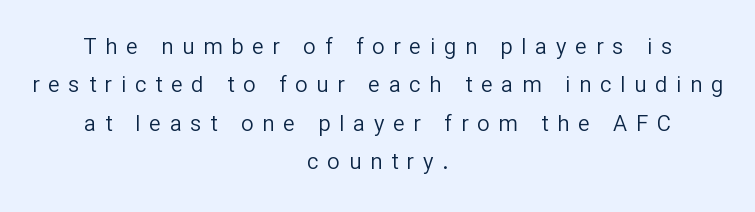
Q: Is the text bold? A: No.
Q: Is the text italic (slanted)? A: No, it is upright.
Q: Is the text underlined? A: No.
Q: How is the paragraph aligned? A: Centered.
Q: Is the spacing between letters normal or unusually wide? A: Unusually wide.
